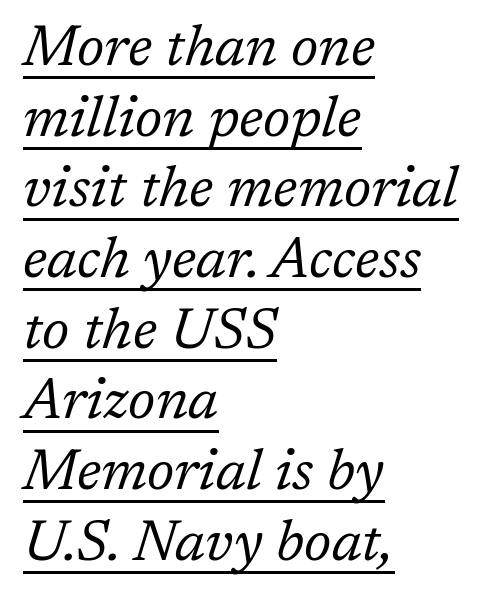
Q: Is the text bold? A: No.
Q: Is the text italic (slanted)? A: Yes, it leans right by about 17 degrees.
Q: Is the typeface a serif or a sans-serif typeface? A: Serif.
Q: Is the text underlined? A: Yes.
Q: How is the paragraph aligned? A: Left-aligned.
Q: Is the spacing between letters normal or unusually wide? A: Normal.
Q: Width (condensed, normal, or wide)? A: Normal.
Q: Stroke contrast? A: Low.
Q: x-height? A: Medium.
Q: Monospaced? A: No.
